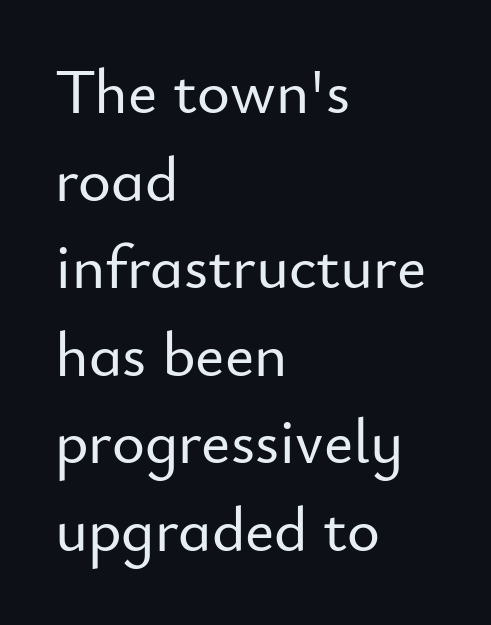
The string is rendered with underlining switched off. The characters display no serif detailing; their extremities are plain. This rendering uses left alignment, leaving the right contour irregular. Note the varied advance widths — an 'i' is clearly narrower than an 'm'. Default kerning and tracking; the words read as compact shapes. It's the straight-up-and-down kind of type.
